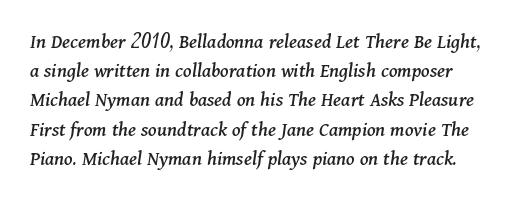
The image shows 21 px text type, italic (leaning right); set normal line spacing (1.39x), normal letter spacing, not underlined.
